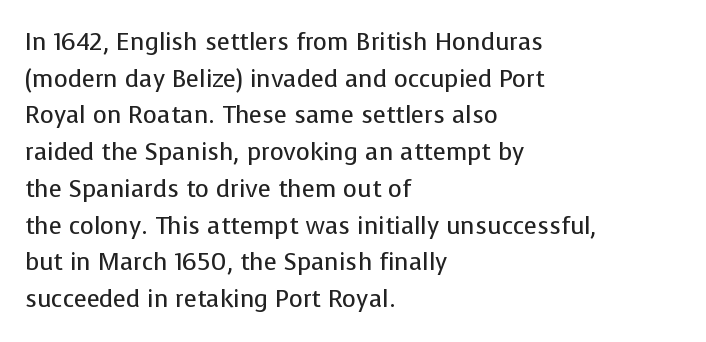
The image shows 24 px text type, upright; set left-aligned, normal line spacing (1.53x), normal letter spacing, not underlined.
